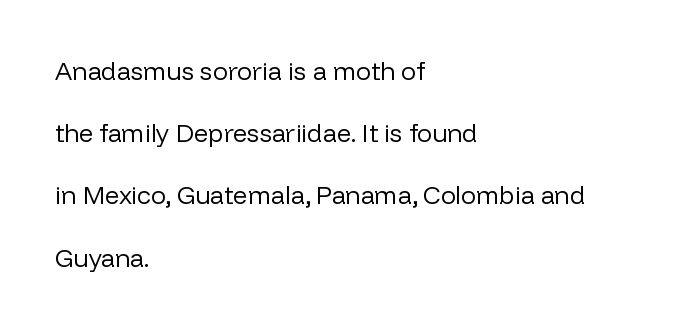
The image shows 25 px text type, upright; set left-aligned, loose line spacing (2.49x), normal letter spacing, not underlined.
